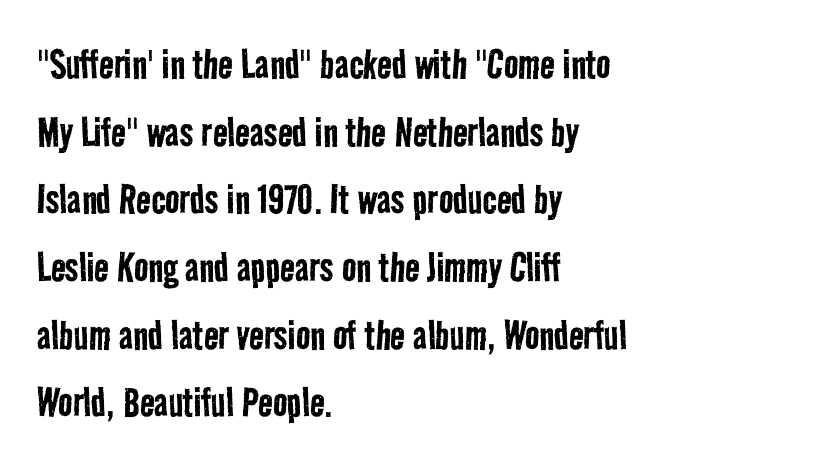
Q: Is the text bold? A: No.
Q: Is the typeface a serif or a sans-serif typeface? A: Sans-serif.
Q: Is the text underlined? A: No.
Q: How is the paragraph aligned? A: Left-aligned.
Q: Is the spacing between letters normal or unusually wide? A: Normal.
Q: Is the spacing between lines tight, normal or loose? A: Normal.
Q: Width (condensed, normal, or wide)? A: Condensed.
Q: Stroke contrast? A: Low.
Q: x-height? A: Medium.
Q: Monospaced? A: No.
